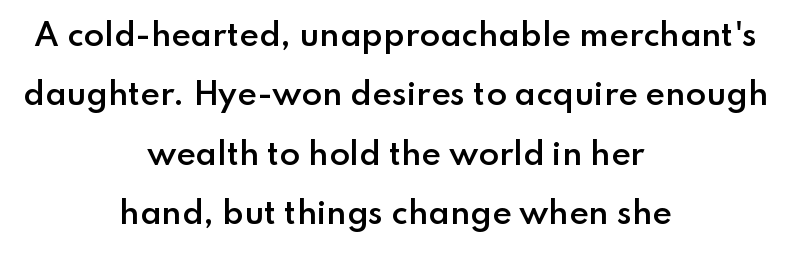
The image shows 30 px semibold sans-serif type, upright; set centered, loose line spacing (1.98x), normal letter spacing, not underlined; low stroke contrast and a small x-height.
